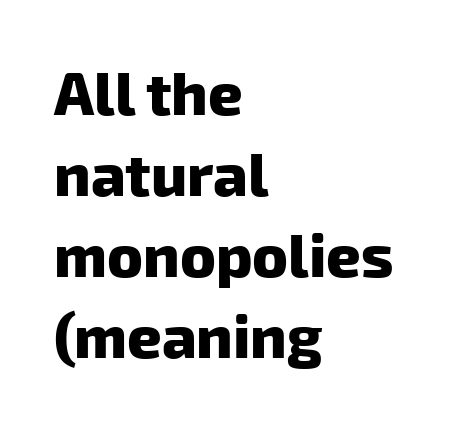
Nothing unusual about the tracking: characters are spaced as the font intends. The characters display no serif detailing; their extremities are plain. Clear beneath every line of the passage. The rendering uses natural spacing where letterforms have individual widths.
